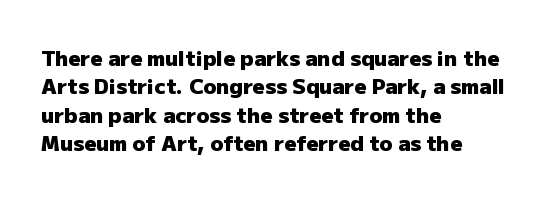
The image shows 21 px bold type, upright; set left-aligned, normal line spacing (1.35x), normal letter spacing, not underlined.
